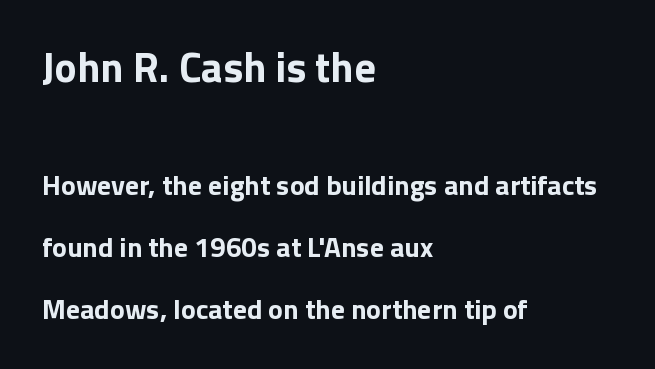
{"serif": "no", "italic": "no", "bold": "yes", "weight": "bold", "width": "normal", "stroke_contrast": "low", "x_height": "medium", "monospaced": "no", "underline": "no", "align": "left", "line_spacing": "loose", "line_spacing_ratio": 2.21, "letter_spacing": "normal", "letter_spacing_em": 0.0, "larger_block": "first", "size_ratio": 1.5, "glyph_px": 42}
